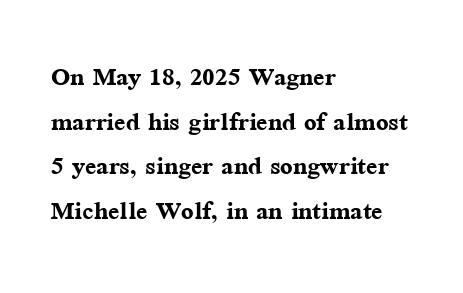
The image shows 33 px semibold serif type, upright; set left-aligned, normal line spacing (1.35x), normal letter spacing, not underlined; medium stroke contrast and a medium x-height.
